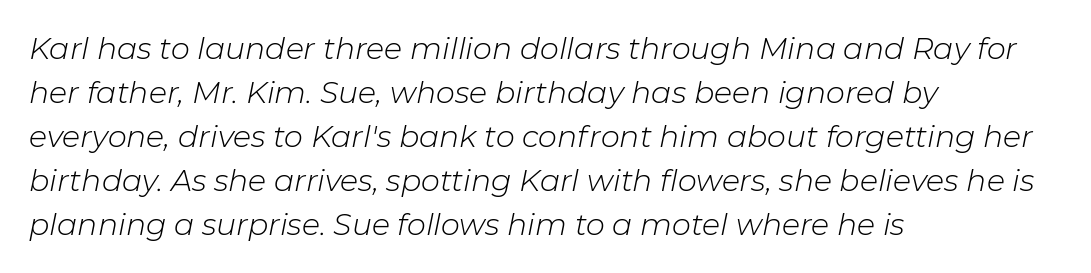
The image shows 30 px light type, italic (leaning right); set left-aligned, normal line spacing (1.47x), normal letter spacing, not underlined; low stroke contrast and a medium x-height.
